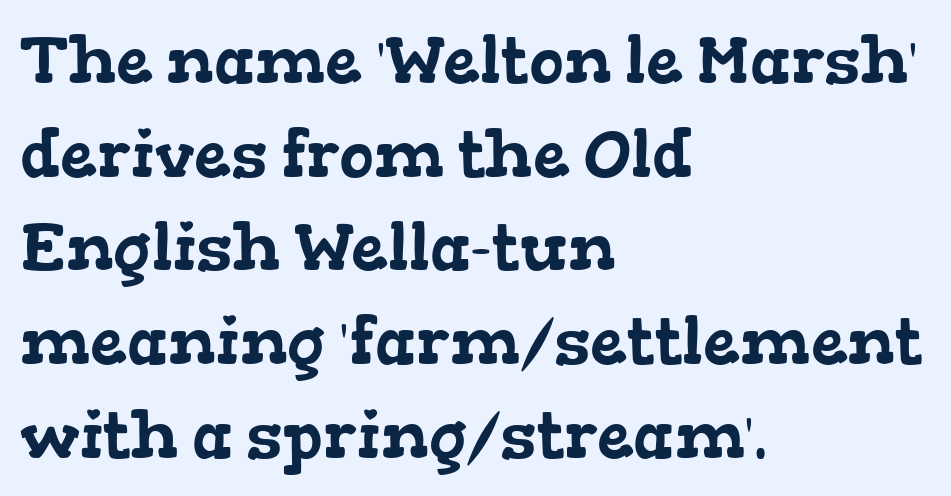
Q: Is the typeface a serif or a sans-serif typeface? A: Serif.
Q: Is the text underlined? A: No.
Q: How is the paragraph aligned? A: Left-aligned.
Q: Is the spacing between letters normal or unusually wide? A: Normal.
Q: Is the spacing between lines tight, normal or loose? A: Normal.
Q: Width (condensed, normal, or wide)? A: Wide.
Q: Stroke contrast? A: Low.
Q: x-height? A: Medium.
Q: Monospaced? A: No.
